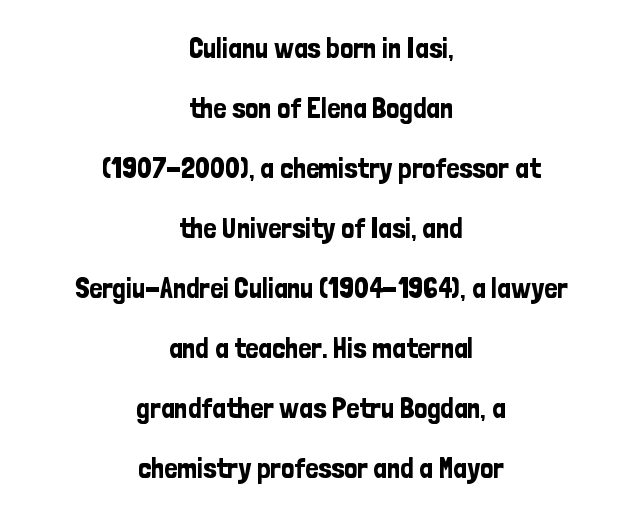
{"serif": "no", "italic": "no", "width": "condensed", "stroke_contrast": "low", "x_height": "medium", "monospaced": "no", "underline": "no", "align": "center", "line_spacing": "loose", "line_spacing_ratio": 2.07, "letter_spacing": "normal", "letter_spacing_em": 0.0, "glyph_px": 29}
